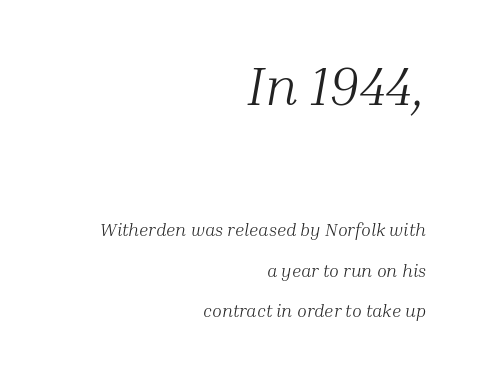
{"serif": "yes", "italic": "yes", "lean": "right", "slant_degrees": 10, "bold": "no", "weight": "light", "width": "normal", "stroke_contrast": "medium", "x_height": "medium", "monospaced": "no", "underline": "no", "align": "right", "line_spacing": "loose", "line_spacing_ratio": 2.27, "letter_spacing": "normal", "letter_spacing_em": 0.0, "larger_block": "first", "size_ratio": 3.0, "glyph_px": 54}
